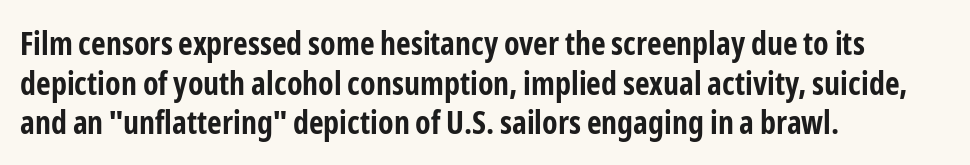
{"serif": "no", "italic": "no", "bold": "yes", "weight": "bold", "width": "condensed", "stroke_contrast": "low", "x_height": "medium", "monospaced": "no", "underline": "no", "align": "left", "line_spacing_ratio": 1.24, "letter_spacing": "normal", "letter_spacing_em": 0.0, "glyph_px": 32}
